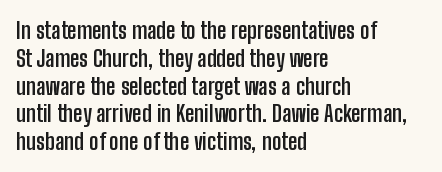
Q: Is the text bold? A: Yes.
Q: Is the text italic (slanted)? A: No, it is upright.
Q: Is the text underlined? A: No.
Q: How is the paragraph aligned? A: Left-aligned.
Q: Is the spacing between letters normal or unusually wide? A: Normal.
